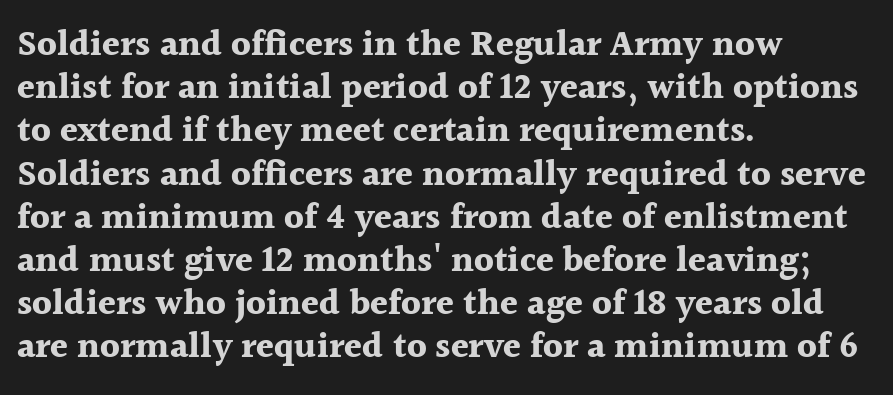
{"serif": "yes", "italic": "no", "bold": "yes", "weight": "bold", "width": "normal", "x_height": "medium", "monospaced": "no", "underline": "no", "align": "left", "line_spacing_ratio": 1.2, "letter_spacing": "normal", "letter_spacing_em": 0.0, "glyph_px": 36}
